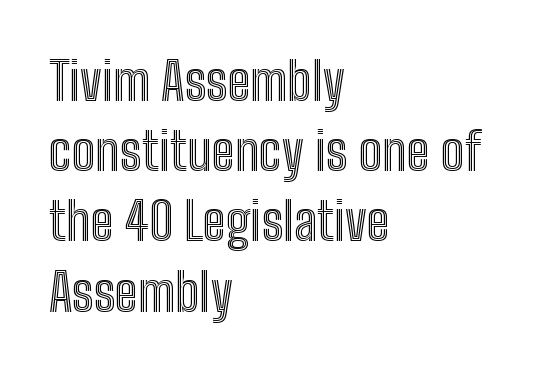
Each new line begins a customary step beneath the previous one. Standard letterfit; no display-style spreading of the glyphs. Do the characters align in a grid? No, the font is proportional. Caption: multi-line text, flush left, ragged right.
